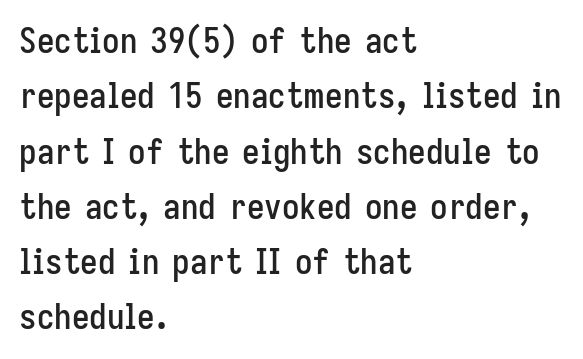
The image shows 35 px condensed sans-serif type, upright; set left-aligned, normal line spacing (1.58x), normal letter spacing, not underlined; low stroke contrast and a medium x-height.
